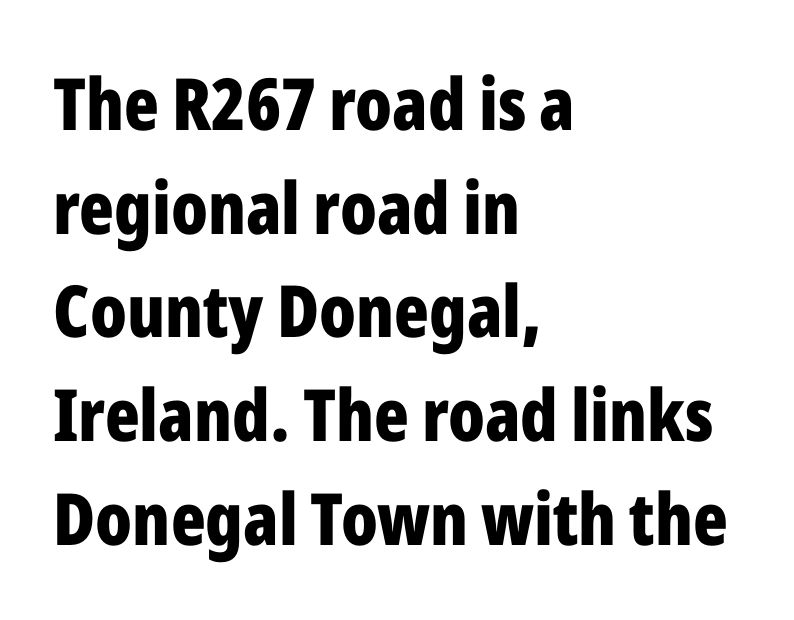
The paragraph shown leans on its left margin. In terms of letterform style, serifs are entirely absent. Each letter keeps its own natural width here, so spacing adapts to shape. A dark, heavy texture on the line: the type is bold. Successive baselines arrive at the customary interval.
